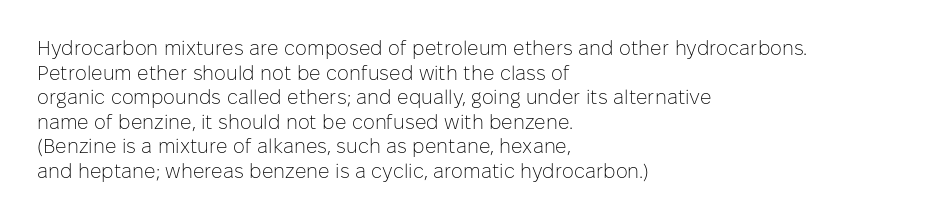
{"italic": "no", "bold": "no", "underline": "no", "align": "left", "line_spacing_ratio": 1.23, "letter_spacing": "normal", "letter_spacing_em": 0.0, "glyph_px": 20}
